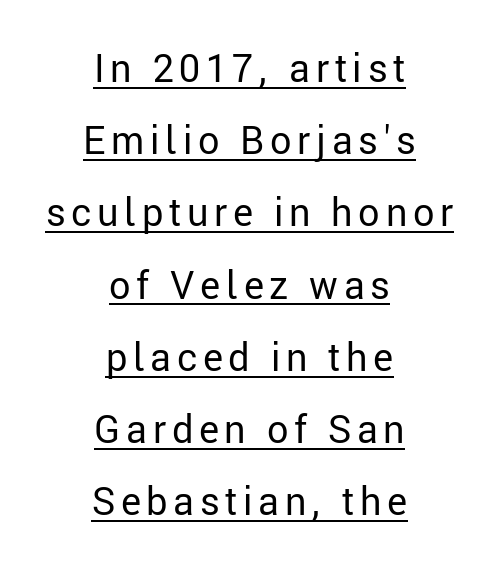
The rendering uses a large line-height, opening up the rows. Every stem runs plumb, perpendicular to the baseline. A continuous stroke trails under the words, as in a hyperlink. Unlike a traditional serif, this face leaves its strokes unadorned. Proportional: the letters do not fall into vertical columns.
